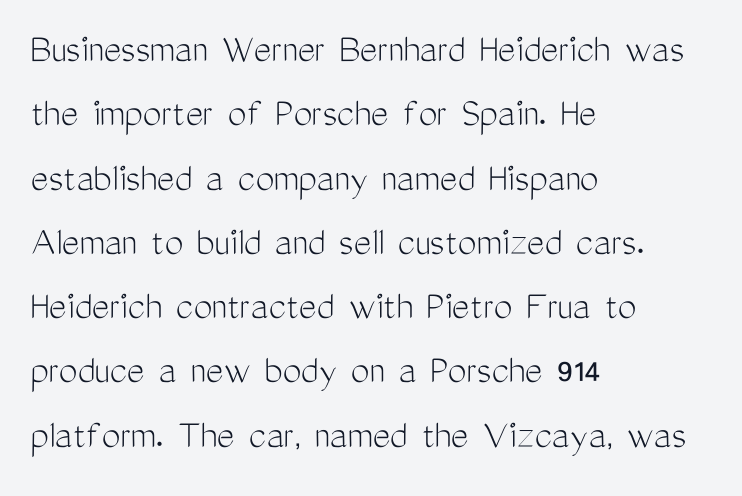
Q: Is the text bold? A: No.
Q: Is the text italic (slanted)? A: No, it is upright.
Q: Is the typeface a serif or a sans-serif typeface? A: Sans-serif.
Q: Is the text underlined? A: No.
Q: How is the paragraph aligned? A: Left-aligned.
Q: Is the spacing between letters normal or unusually wide? A: Normal.
Q: Is the spacing between lines tight, normal or loose? A: Normal.
Q: Width (condensed, normal, or wide)? A: Condensed.
Q: Stroke contrast? A: Medium.
Q: x-height? A: Medium.
Q: Monospaced? A: No.
